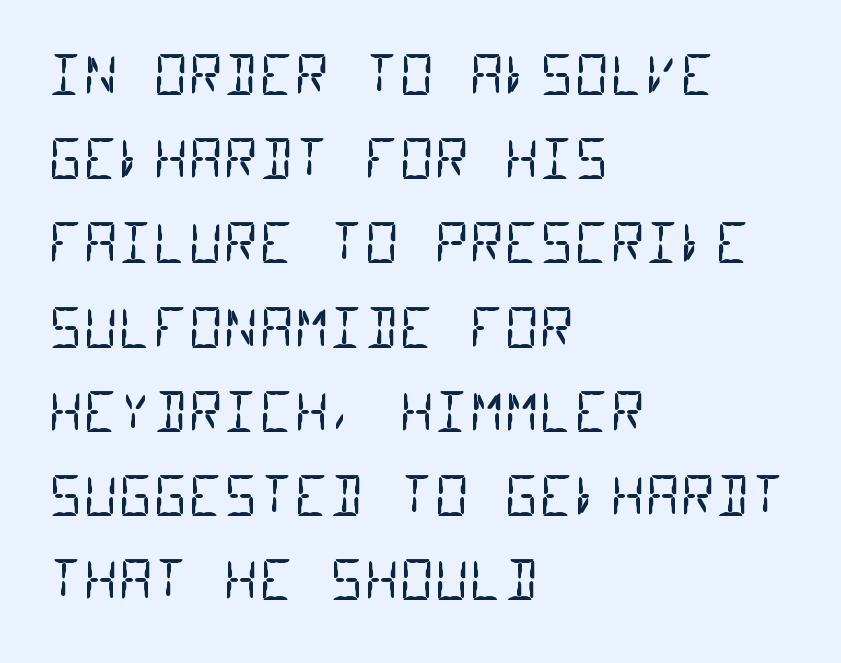
The image shows 54 px regular-weight, condensed sans-serif type, monospaced; set left-aligned, normal line spacing (1.56x), normal letter spacing, not underlined; low stroke contrast and a large x-height.
